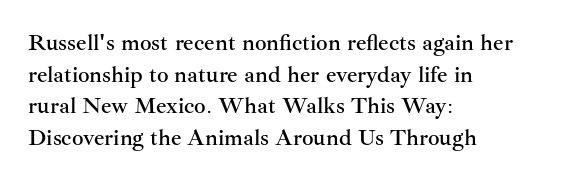
The letterforms sit shoulder to shoulder at normal distance. The paragraph has a hard left edge and a soft right edge. A clean baseline with only descenders dipping below it. No italicization has been applied; the sample stays upright.
